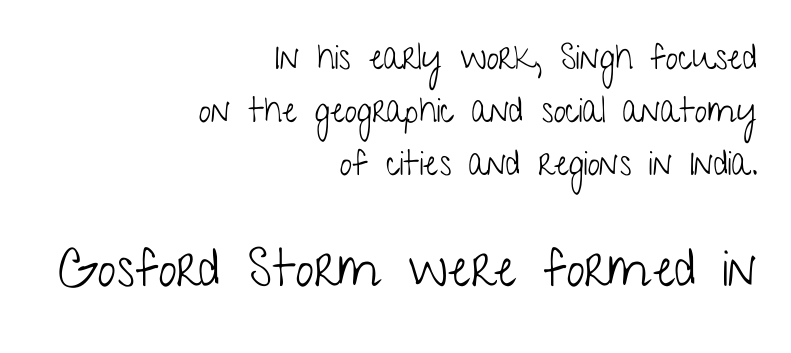
The image shows 52 px light, condensed sans-serif type, upright; set right-aligned, normal line spacing (1.51x), normal letter spacing, not underlined; the second (bottom) block is 1.49x larger; low stroke contrast and a medium x-height.
